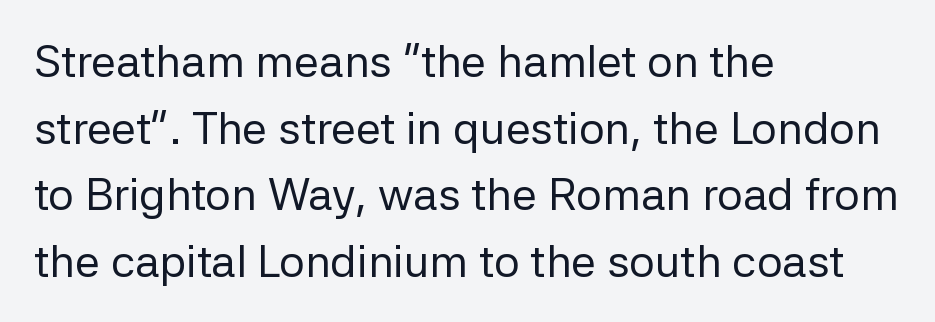
Q: Is the text bold? A: No.
Q: Is the text italic (slanted)? A: No, it is upright.
Q: Is the typeface a serif or a sans-serif typeface? A: Sans-serif.
Q: Is the text underlined? A: No.
Q: How is the paragraph aligned? A: Left-aligned.
Q: Is the spacing between letters normal or unusually wide? A: Normal.
Q: Is the spacing between lines tight, normal or loose? A: Normal.
Q: Width (condensed, normal, or wide)? A: Normal.
Q: Stroke contrast? A: Low.
Q: x-height? A: Medium.
Q: Monospaced? A: No.
